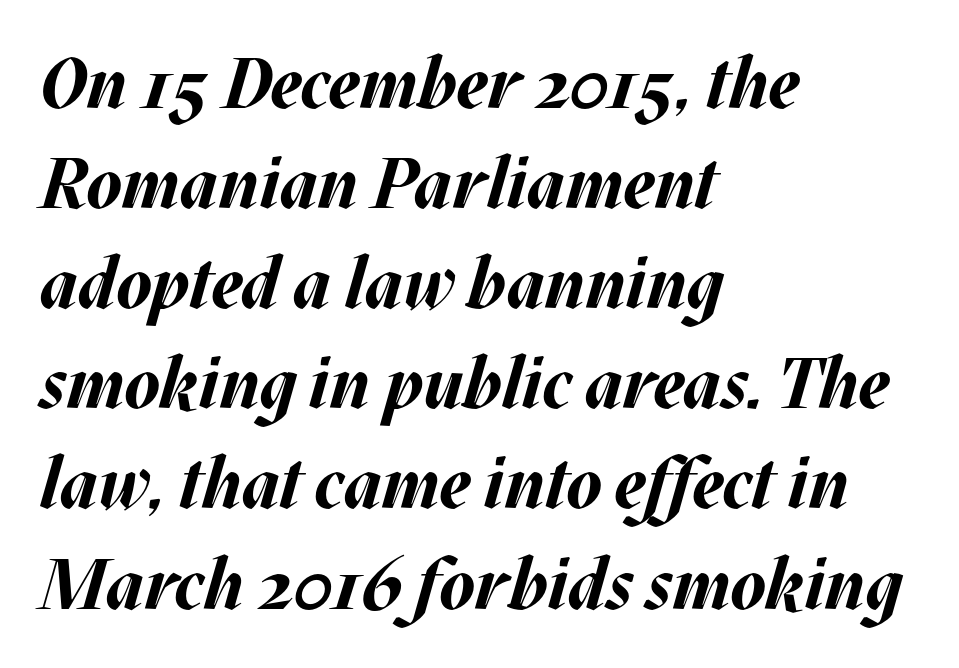
The image shows 71 px bold type, italic (leaning right); set left-aligned, normal line spacing (1.41x), normal letter spacing, not underlined; medium stroke contrast and a large x-height.
